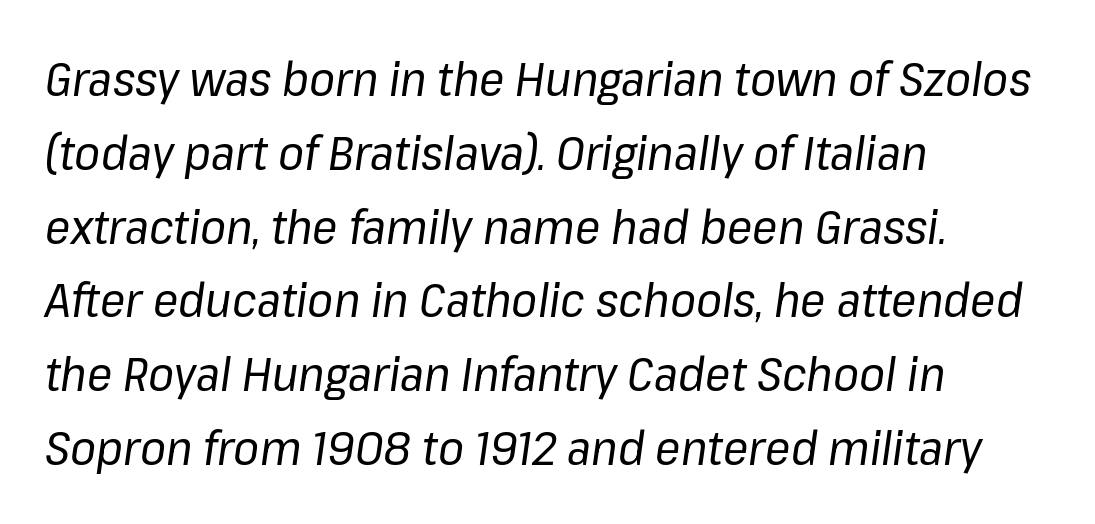
{"italic": "yes", "lean": "right", "slant_degrees": 8, "bold": "no", "weight": "regular", "width": "normal", "stroke_contrast": "low", "x_height": "medium", "monospaced": "no", "underline": "no", "align": "left", "line_spacing": "normal", "line_spacing_ratio": 1.57, "letter_spacing": "normal", "letter_spacing_em": 0.0, "glyph_px": 47}
